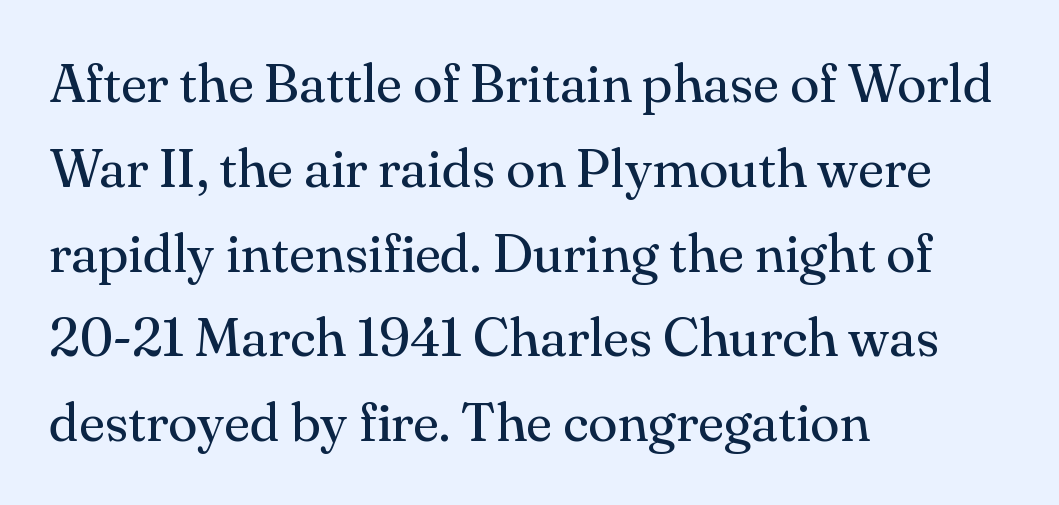
{"serif": "yes", "italic": "no", "bold": "no", "weight": "regular", "width": "normal", "stroke_contrast": "medium", "x_height": "small", "monospaced": "no", "underline": "no", "align": "left", "line_spacing": "normal", "line_spacing_ratio": 1.57, "letter_spacing": "normal", "letter_spacing_em": 0.0, "glyph_px": 54}
